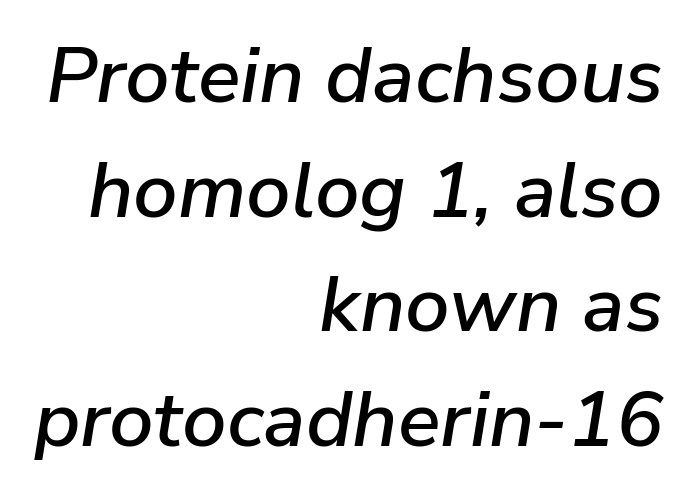
The image shows 79 px text type, italic (leaning right); set right-aligned, normal line spacing (1.45x), normal letter spacing, not underlined; low stroke contrast and a medium x-height.
